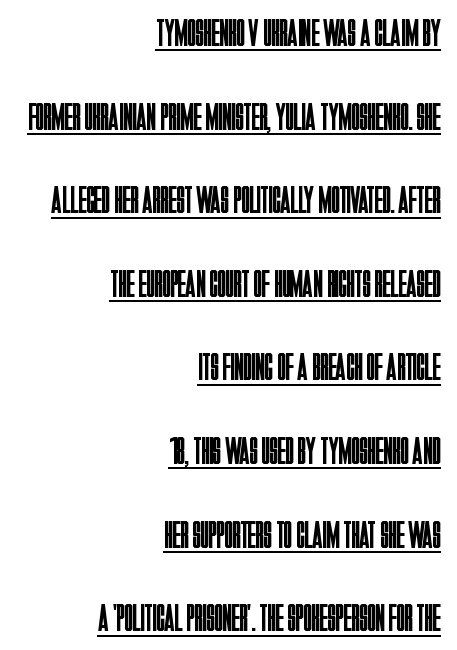
The passage shown stacks its lines with a broad gap. The passage shown is typed in a proportional face where columns would drift. Grotesque or geometric, the face here clearly has no serifs. Words appear dense and cohesive because spacing is normal. Looks like someone drew a line under every word here.
